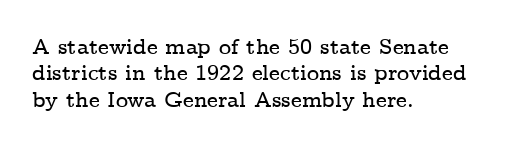
Q: Is the text italic (slanted)? A: No, it is upright.
Q: Is the text underlined? A: No.
Q: How is the paragraph aligned? A: Left-aligned.
Q: Is the spacing between letters normal or unusually wide? A: Normal.
Q: Is the spacing between lines tight, normal or loose? A: Normal.
